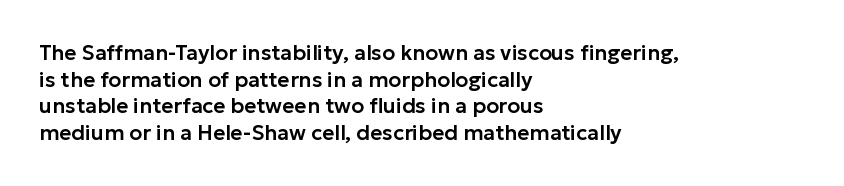
The image shows 21 px text type, upright; set left-aligned, normal line spacing (1.27x), normal letter spacing, not underlined.
